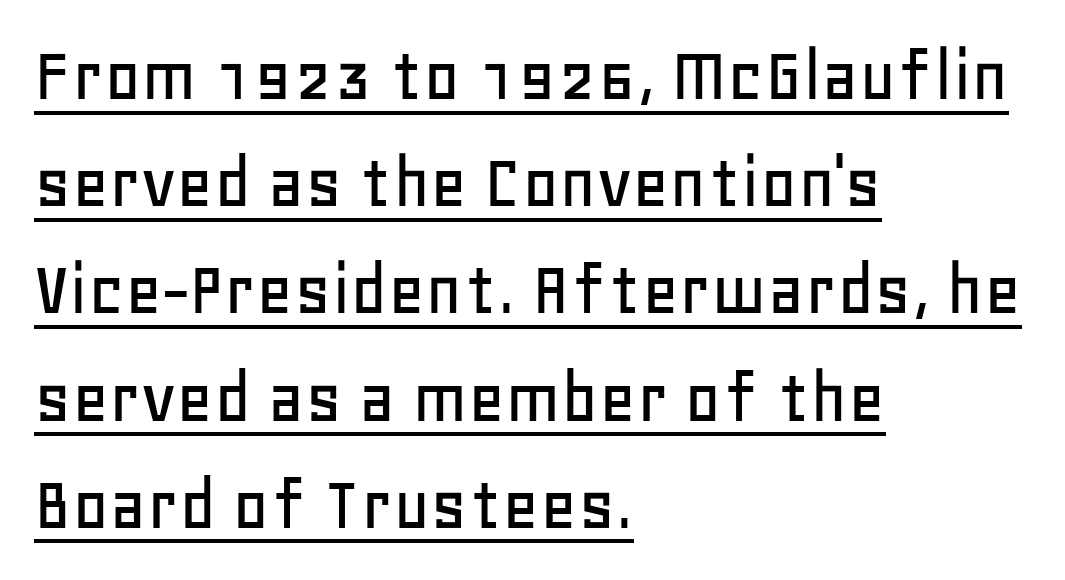
The rendering uses natural spacing where letterforms have individual widths. If you drew a line through each stem, it would be perfectly vertical. Typographically, this falls in the sans-serif category. This sample keeps an unexceptional amount of space between lines. The typesetter has applied underlining to the passage shown. Compared with a centered layout, this one pins lines to the left instead.
